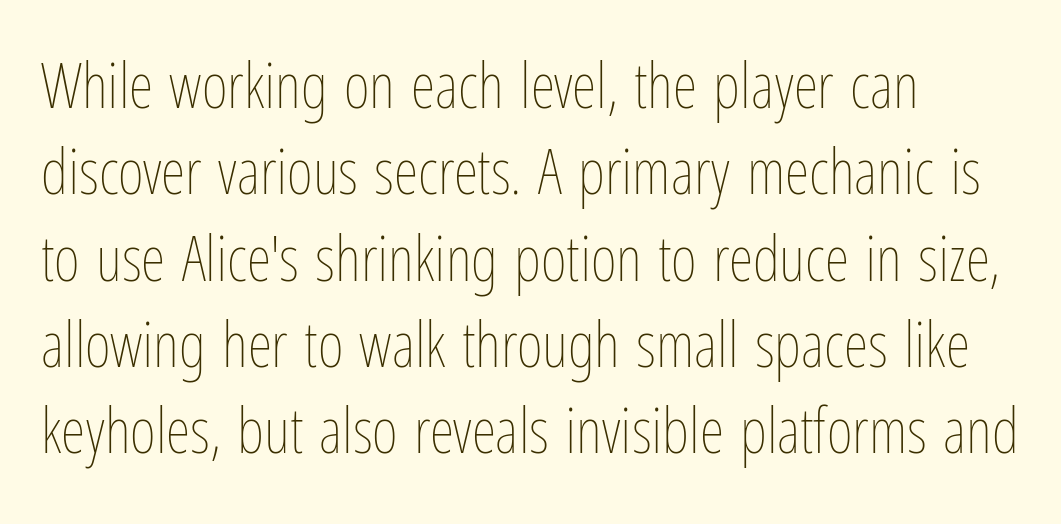
The letters look calm and open, with moderate or lighter stems. One glance says typical: line gaps are just what's usual. The glyphs are unaccompanied by any horizontal stroke below them. Quick note: not italic, upright.
